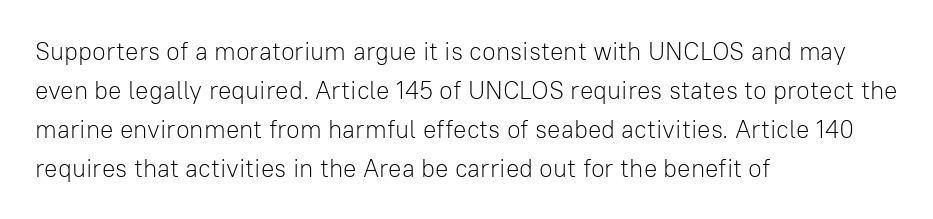
{"italic": "no", "bold": "no", "underline": "no", "align": "left", "line_spacing": "normal", "line_spacing_ratio": 1.56, "letter_spacing": "normal", "letter_spacing_em": 0.0, "glyph_px": 25}
